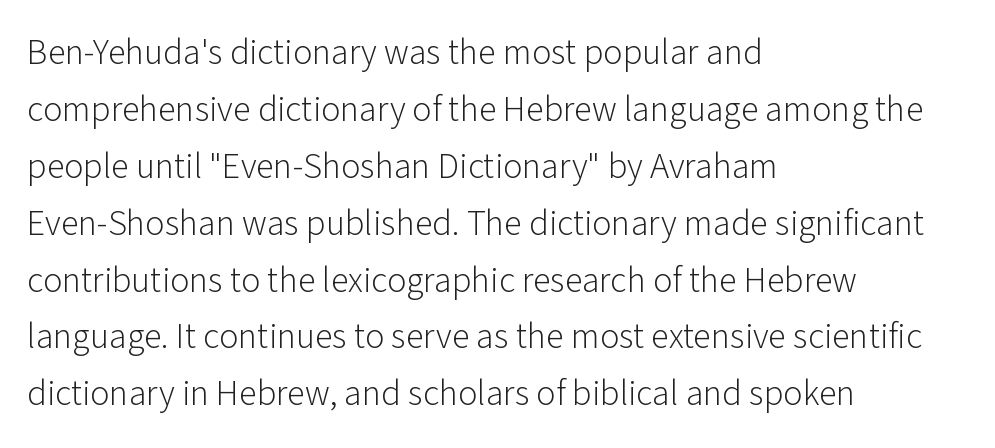
Q: Is the text bold? A: No.
Q: Is the text italic (slanted)? A: No, it is upright.
Q: Is the typeface a serif or a sans-serif typeface? A: Sans-serif.
Q: Is the text underlined? A: No.
Q: How is the paragraph aligned? A: Left-aligned.
Q: Is the spacing between letters normal or unusually wide? A: Normal.
Q: Is the spacing between lines tight, normal or loose? A: Normal.
Q: Width (condensed, normal, or wide)? A: Normal.
Q: Stroke contrast? A: Low.
Q: x-height? A: Medium.
Q: Monospaced? A: No.
